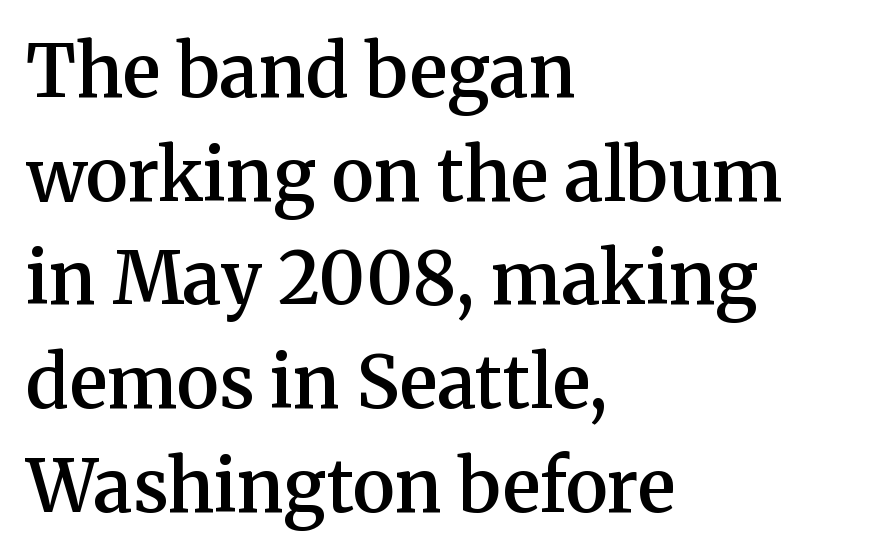
Q: Is the text bold? A: Semi-bold.
Q: Is the text italic (slanted)? A: No, it is upright.
Q: Is the typeface a serif or a sans-serif typeface? A: Serif.
Q: Is the text underlined? A: No.
Q: How is the paragraph aligned? A: Left-aligned.
Q: Is the spacing between letters normal or unusually wide? A: Normal.
Q: Is the spacing between lines tight, normal or loose? A: Normal.
Q: Width (condensed, normal, or wide)? A: Normal.
Q: Stroke contrast? A: Medium.
Q: x-height? A: Medium.
Q: Monospaced? A: No.
